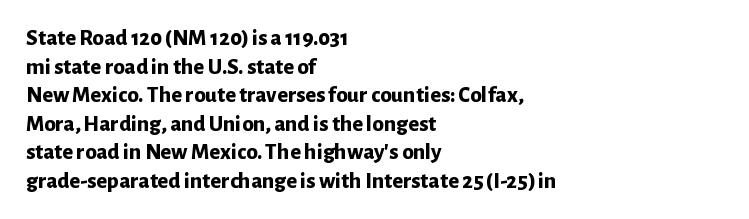
The image shows 23 px bold type, upright; set left-aligned, line spacing 1.24x, normal letter spacing, not underlined.
